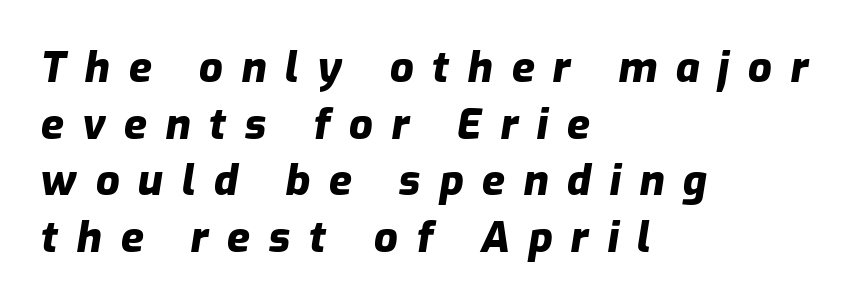
Q: Is the text bold? A: Yes.
Q: Is the text italic (slanted)? A: Yes, it leans right by about 9 degrees.
Q: Is the text underlined? A: No.
Q: How is the paragraph aligned? A: Left-aligned.
Q: Is the spacing between letters normal or unusually wide? A: Unusually wide.
Q: Is the spacing between lines tight, normal or loose? A: Normal.
Q: Width (condensed, normal, or wide)? A: Normal.
Q: Stroke contrast? A: Low.
Q: x-height? A: Medium.
Q: Monospaced? A: No.
